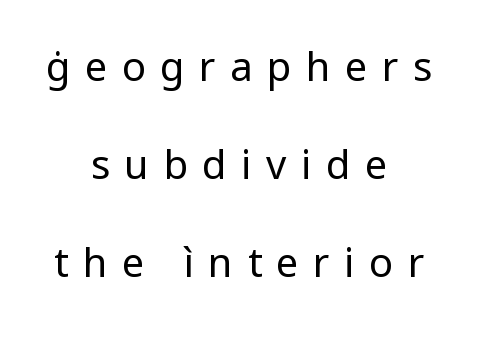
The image shows 40 px regular-weight sans-serif type, upright; set centered, loose line spacing (2.45x), unusually wide letter spacing (+0.36 em), not underlined; low stroke contrast and a medium x-height.
